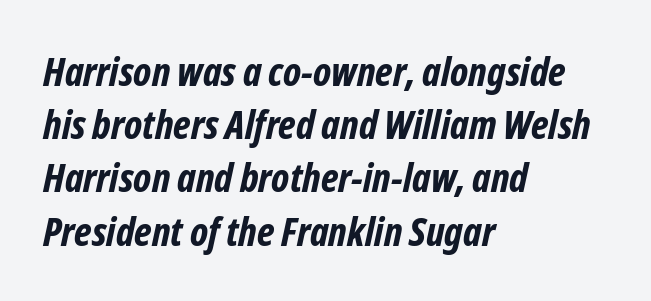
A typesetter would call this proportional, since set widths differ per character. Quick note: interline space is typical. The face used here is rendered with its standard letterfit. Each line starts at the same left margin while the right side varies. Check where the strokes stop: nothing finishes them off — pure sans. Heavy-handed strokes throughout: this text is bold.
